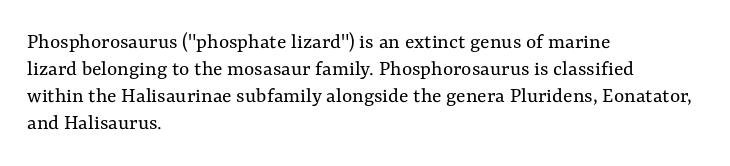
Q: Is the text bold? A: No.
Q: Is the text italic (slanted)? A: No, it is upright.
Q: Is the text underlined? A: No.
Q: How is the paragraph aligned? A: Left-aligned.
Q: Is the spacing between letters normal or unusually wide? A: Normal.
